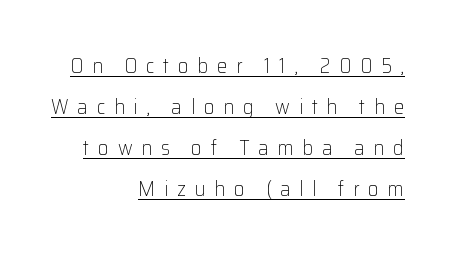
Q: Is the text bold? A: No.
Q: Is the text italic (slanted)? A: No, it is upright.
Q: Is the text underlined? A: Yes.
Q: How is the paragraph aligned? A: Right-aligned.
Q: Is the spacing between letters normal or unusually wide? A: Unusually wide.
Q: Is the spacing between lines tight, normal or loose? A: Loose.
